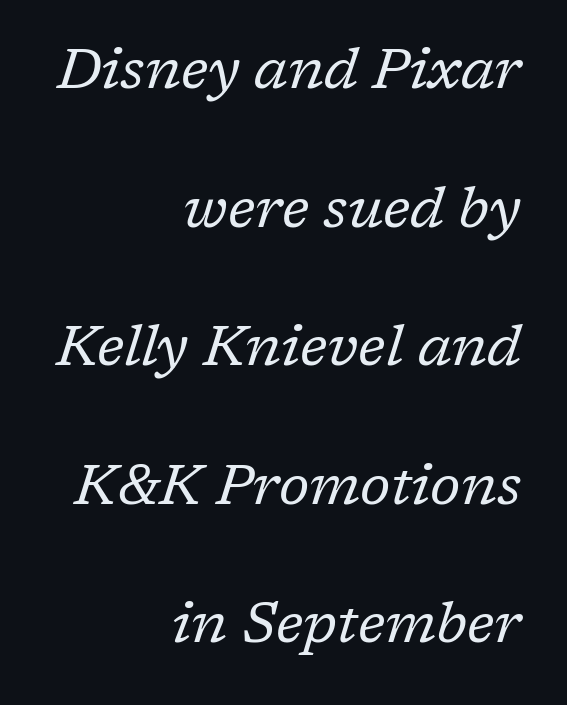
A typesetter would call this leading open, well beyond the default. Little horizontal feet cap the strokes, marking this as serif type. The letterforms sit at book weight or below. Clear beneath every line of the passage. The typesetter chose a ragged-left arrangement here.
